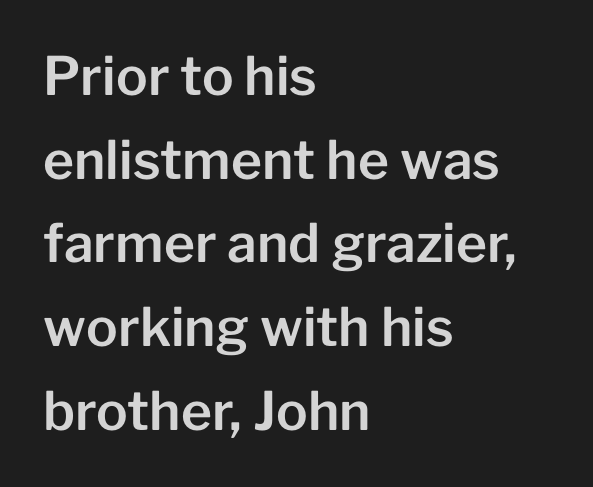
The line texture is even and compact thanks to regular tracking. The lines are quadded left. The lettering holds an erect, upright posture throughout. Regarding leading, the lines here are spaced in the standard way. These lines are rendered in a variable-pitch font.
